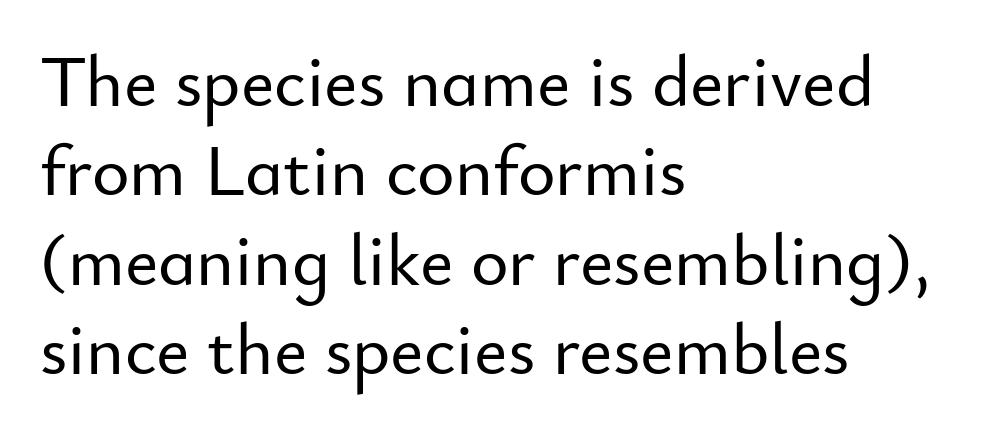
The image shows 72 px sans-serif type, upright; set left-aligned, line spacing 1.24x, normal letter spacing, not underlined; low stroke contrast and a small x-height.
